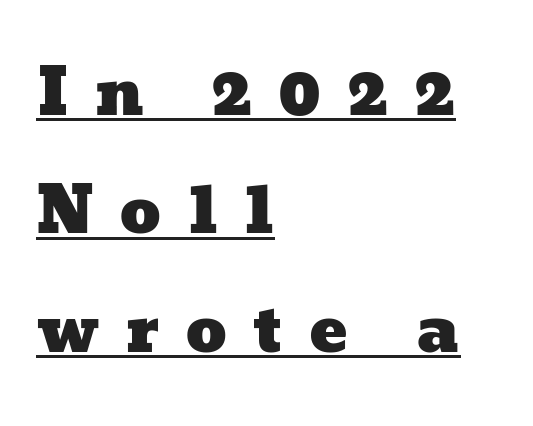
The image shows 64 px wide type; set left-aligned, line spacing 1.85x, unusually wide letter spacing (+0.4 em), underlined; low stroke contrast and a medium x-height.
